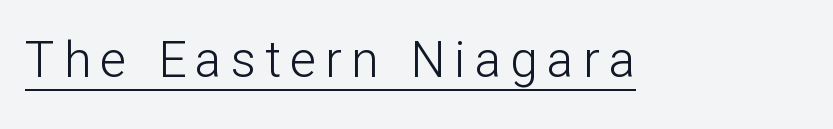
The image shows 50 px light sans-serif type, upright; set underlined; low stroke contrast and a medium x-height.
